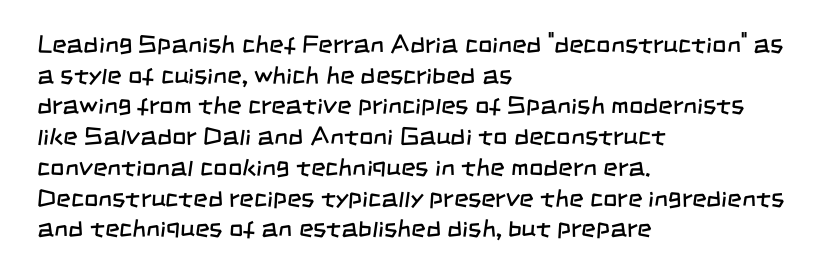
The image shows 25 px text type; set left-aligned, line spacing 1.23x, normal letter spacing, not underlined.
